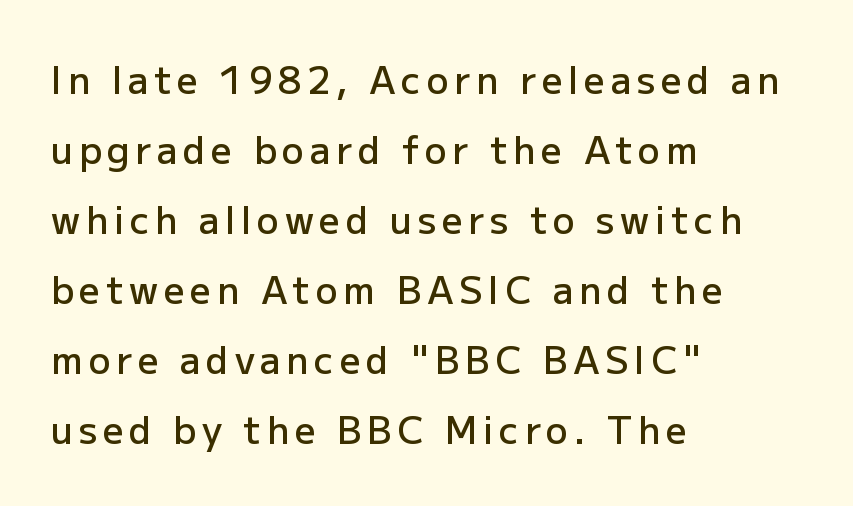
Q: Is the text bold? A: Semi-bold.
Q: Is the text italic (slanted)? A: No, it is upright.
Q: Is the typeface a serif or a sans-serif typeface? A: Sans-serif.
Q: Is the text underlined? A: No.
Q: How is the paragraph aligned? A: Left-aligned.
Q: Width (condensed, normal, or wide)? A: Normal.
Q: Stroke contrast? A: Low.
Q: x-height? A: Medium.
Q: Monospaced? A: No.
